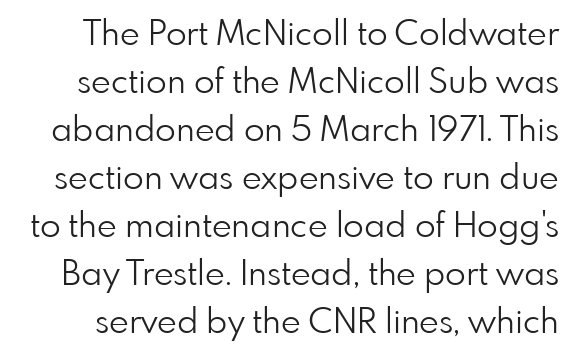
{"serif": "no", "italic": "no", "bold": "no", "weight": "light", "width": "normal", "stroke_contrast": "low", "x_height": "small", "monospaced": "no", "underline": "no", "line_spacing": "normal", "line_spacing_ratio": 1.41, "letter_spacing": "normal", "letter_spacing_em": 0.0, "glyph_px": 34}
